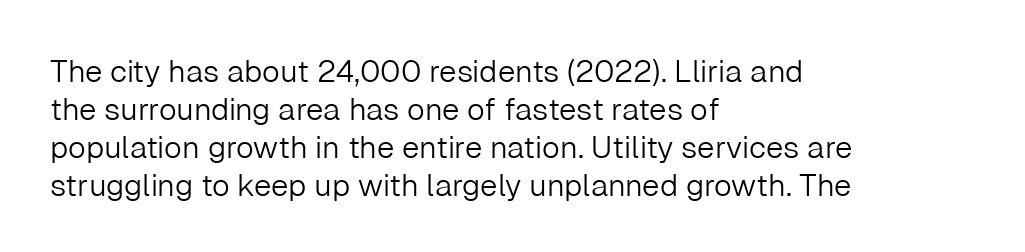
{"serif": "no", "italic": "no", "bold": "no", "weight": "light", "width": "normal", "stroke_contrast": "low", "x_height": "medium", "monospaced": "no", "underline": "no", "align": "left", "line_spacing_ratio": 1.23, "letter_spacing": "normal", "letter_spacing_em": 0.0, "glyph_px": 31}
